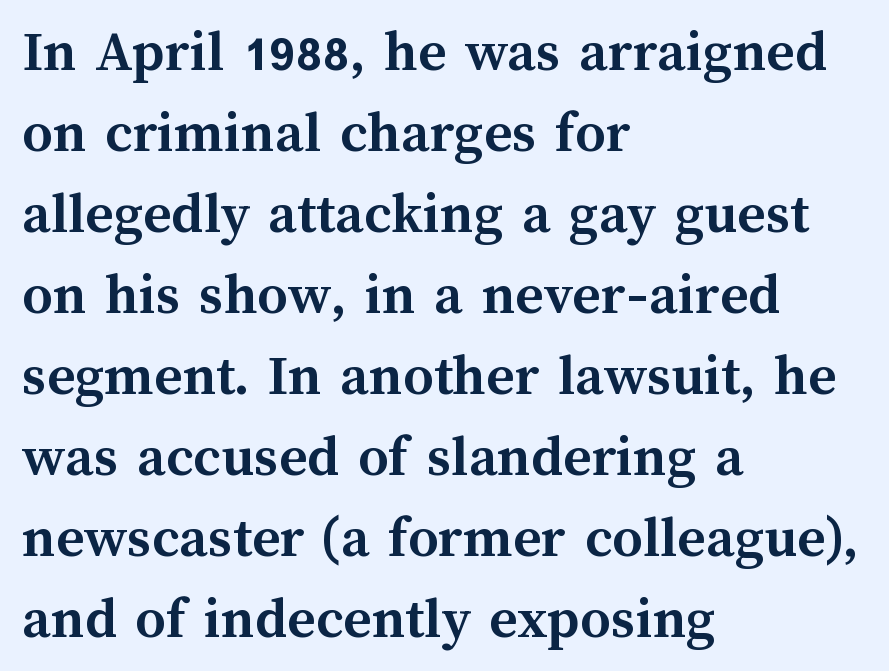
What weight is shown? A full bold with thick strokes. Nothing unusual about the tracking: characters are spaced as the font intends. Has an underline been added? It has not. The rendering uses natural spacing where letterforms have individual widths.
